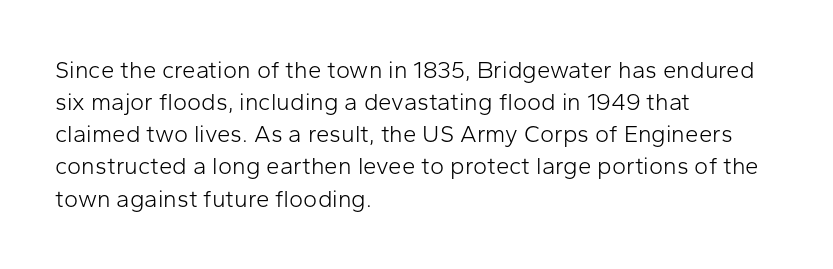
The strip under each line holds only bare page. You could call the tracking neutral — neither tight nor loose. Where is the straight margin? On the left. Upright lettering throughout. The weight tops out at a normal text grade.
